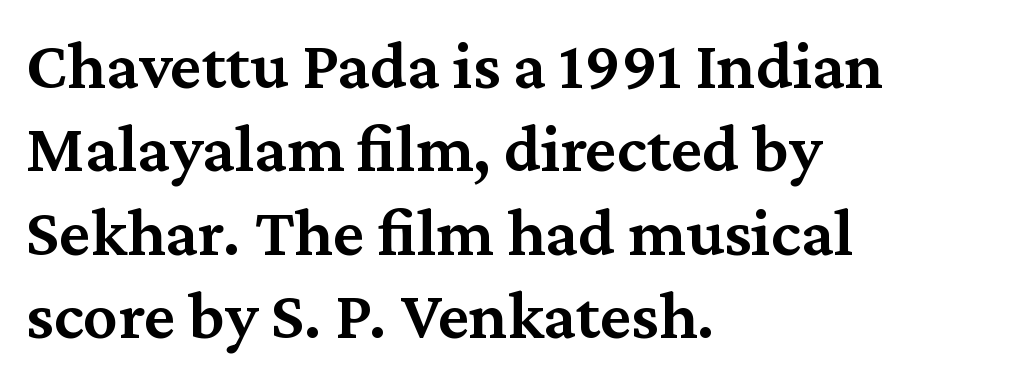
Q: Is the text bold? A: Semi-bold.
Q: Is the text italic (slanted)? A: No, it is upright.
Q: Is the typeface a serif or a sans-serif typeface? A: Serif.
Q: Is the text underlined? A: No.
Q: How is the paragraph aligned? A: Left-aligned.
Q: Is the spacing between letters normal or unusually wide? A: Normal.
Q: Width (condensed, normal, or wide)? A: Normal.
Q: Stroke contrast? A: Medium.
Q: x-height? A: Medium.
Q: Monospaced? A: No.
